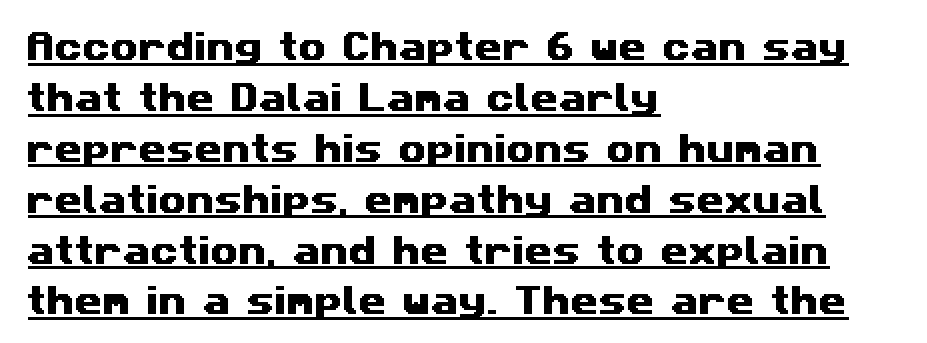
Q: Is the typeface a serif or a sans-serif typeface? A: Sans-serif.
Q: Is the text underlined? A: Yes.
Q: How is the paragraph aligned? A: Left-aligned.
Q: Is the spacing between letters normal or unusually wide? A: Normal.
Q: Is the spacing between lines tight, normal or loose? A: Normal.
Q: Width (condensed, normal, or wide)? A: Wide.
Q: Stroke contrast? A: Medium.
Q: x-height? A: Medium.
Q: Monospaced? A: No.
